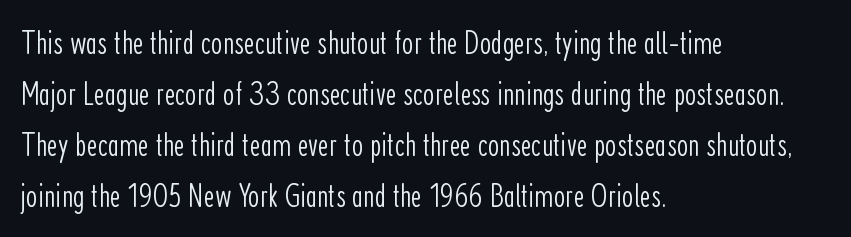
Q: Is the text bold? A: No.
Q: Is the text italic (slanted)? A: No, it is upright.
Q: Is the typeface a serif or a sans-serif typeface? A: Sans-serif.
Q: Is the text underlined? A: No.
Q: How is the paragraph aligned? A: Left-aligned.
Q: Is the spacing between letters normal or unusually wide? A: Normal.
Q: Is the spacing between lines tight, normal or loose? A: Normal.
Q: Width (condensed, normal, or wide)? A: Condensed.
Q: Stroke contrast? A: Low.
Q: x-height? A: Medium.
Q: Monospaced? A: No.
